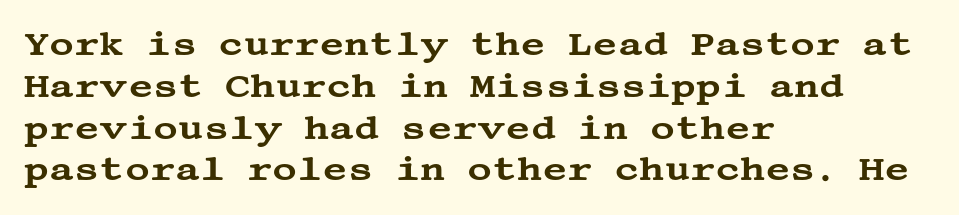
A serif font was chosen for this passage. You could call the tracking neutral — neither tight nor loose. Plain, unruled lines of type. The rag falls on the right side of this text block. Upright lettering throughout.
